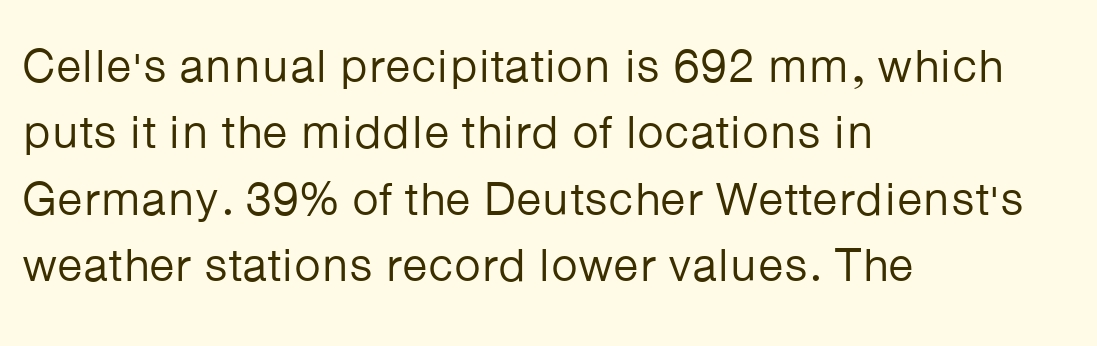
This sample has the flowing, uneven cadence of proportional lettering. The space directly below the letters is spotless. A sans-serif font was chosen for this passage. Compared with typical body copy, the letter spacing here is the same. Weight: regular or lighter. What's the leading like? Ordinary, nothing unusual.
